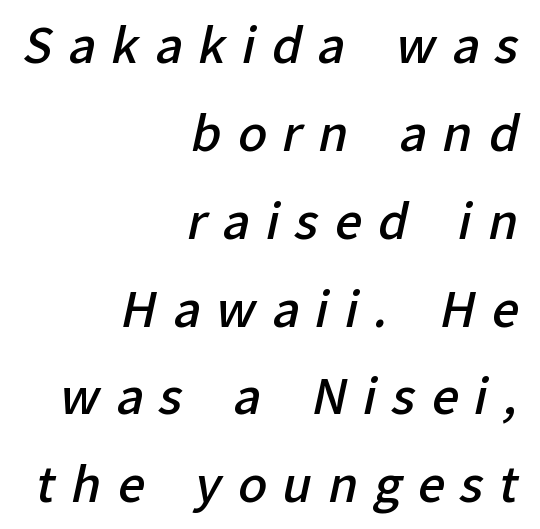
Every row of glyphs terminates at an identical x-position on the right. The letters advance in unequal steps, a hallmark of proportional type. The font is running at a semibold setting, under full bold. Regarding serifs, this sample does without them.
